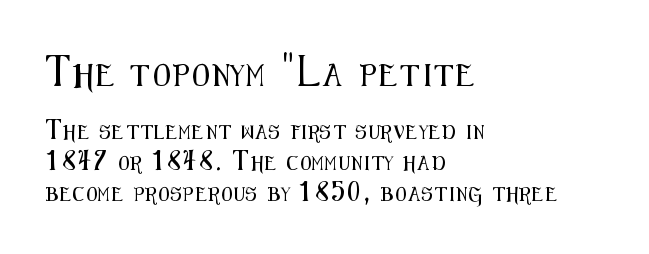
Descenders hang freely into open space. Here the first block reads like a headline and the second like body copy. The paragraph shown leans on its left margin. Loosely led — the rows are spread out. Tall strokes in this sample are plumb rather than angled.
